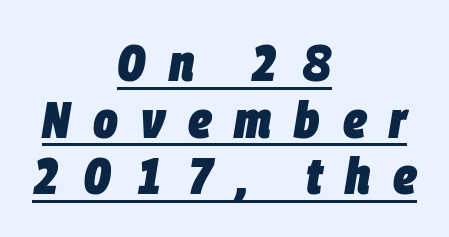
The image shows 52 px heavy, condensed type, italic (leaning right); set centered, tight line spacing (1.09x), unusually wide letter spacing (+0.44 em), underlined; low stroke contrast and a large x-height.
